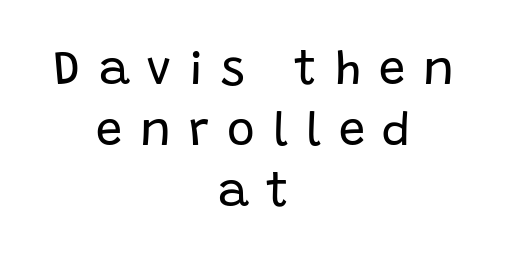
Upright lettering throughout. Is the letter spacing exaggerated? Yes — the characters are pushed far apart. A centered setting, common on invitations and titles, is used for this passage. Spacing verdict: proportional, widths tailored to each character. No chunkiness to these letters — they're not bold. A normal amount of white space separates one row of letters from the next.
